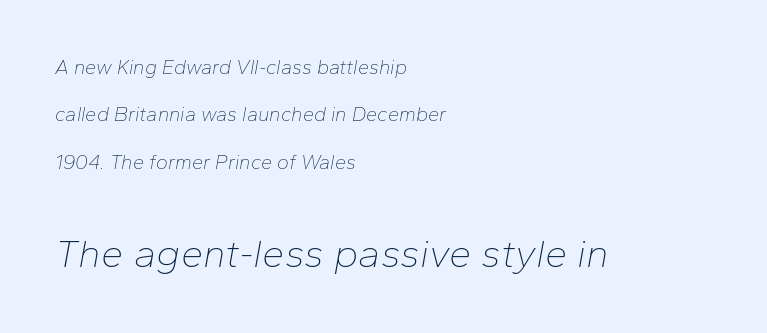
The image shows 40 px thin type, italic (leaning right); set left-aligned, loose line spacing (2.37x), normal letter spacing, not underlined; the second (bottom) block is 2.0x larger; low stroke contrast and a medium x-height.
